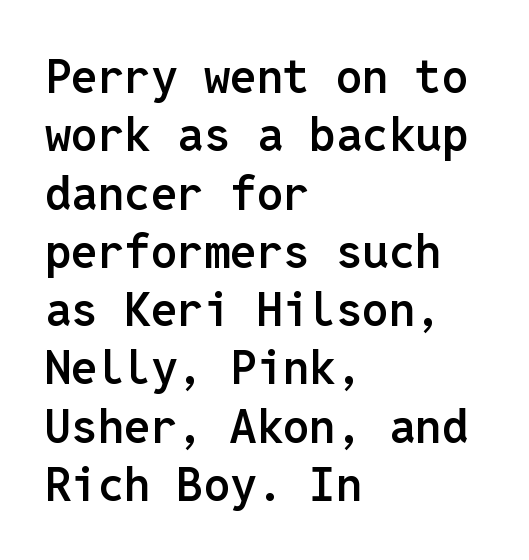
The image shows 47 px semibold sans-serif type, upright, monospaced; set left-aligned, line spacing 1.24x, normal letter spacing, not underlined; low stroke contrast and a medium x-height.
